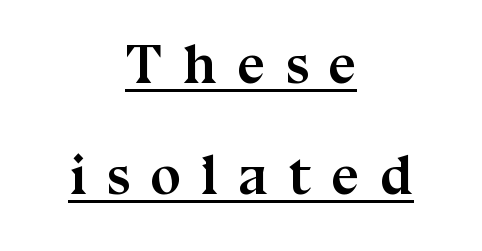
{"serif": "yes", "italic": "no", "bold": "yes", "weight": "semibold", "width": "normal", "stroke_contrast": "medium", "x_height": "medium", "monospaced": "no", "underline": "yes", "align": "center", "line_spacing": "loose", "line_spacing_ratio": 1.99, "letter_spacing": "wide", "letter_spacing_em": 0.36, "glyph_px": 56}
